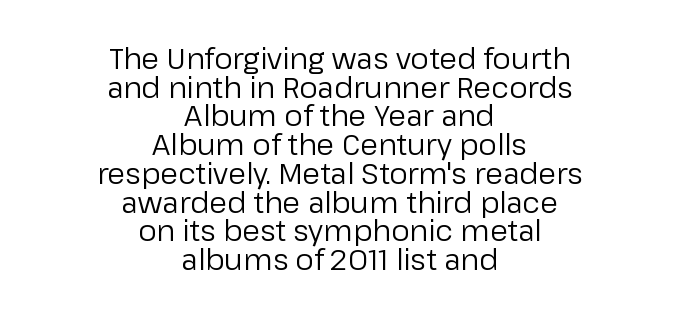
{"serif": "no", "italic": "no", "bold": "no", "weight": "regular", "width": "normal", "stroke_contrast": "low", "x_height": "medium", "monospaced": "no", "underline": "no", "align": "center", "line_spacing": "tight", "line_spacing_ratio": 0.99, "letter_spacing": "normal", "letter_spacing_em": 0.0, "glyph_px": 29}
